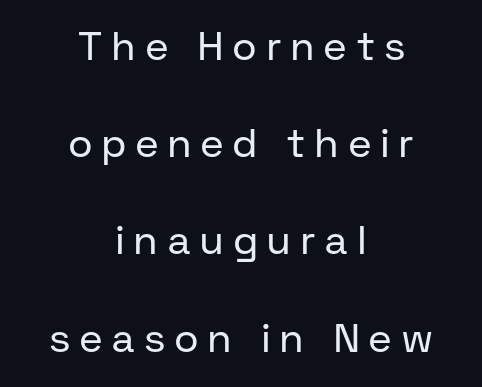
{"serif": "no", "italic": "no", "bold": "no", "weight": "regular", "width": "normal", "stroke_contrast": "low", "x_height": "medium", "monospaced": "no", "underline": "no", "align": "center", "line_spacing": "loose", "line_spacing_ratio": 2.43, "letter_spacing": "wide", "letter_spacing_em": 0.26, "glyph_px": 40}
